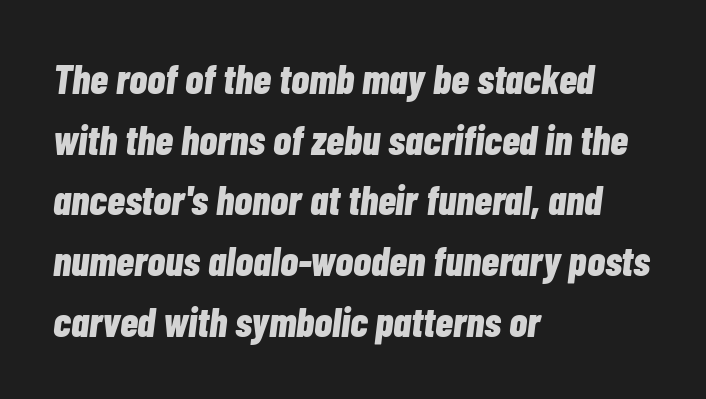
Emphasis by weight is at full strength: bold. Visually the block forms a straight wall on the left and a jagged coastline on the right. If you drew a line through each stem, it would be angled. The letters sit at their default tracking, neither squeezed nor spread. The passage shown stacks its lines at a standard gap.
